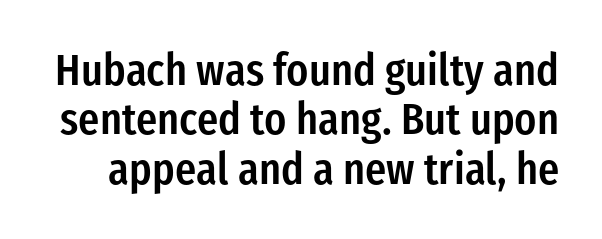
{"serif": "no", "italic": "no", "bold": "semi", "weight": "semibold", "width": "condensed", "stroke_contrast": "low", "x_height": "medium", "monospaced": "no", "underline": "no", "line_spacing": "tight", "line_spacing_ratio": 1.12, "letter_spacing": "normal", "letter_spacing_em": 0.0, "glyph_px": 44}
